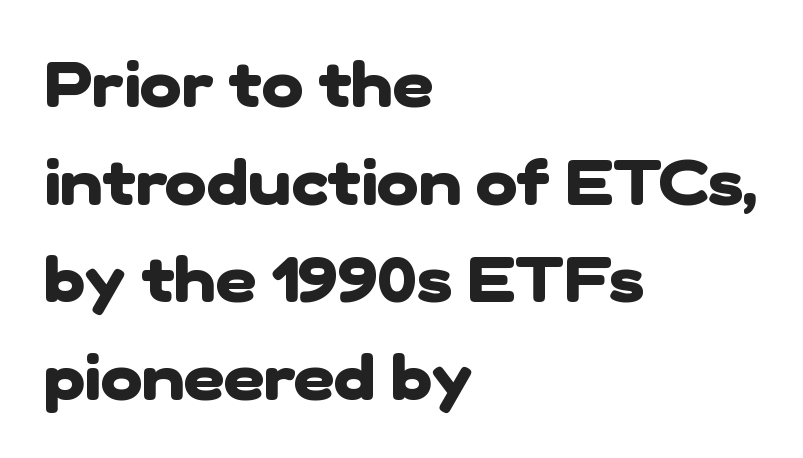
{"serif": "no", "bold": "yes", "weight": "heavy", "width": "normal", "stroke_contrast": "low", "x_height": "medium", "monospaced": "no", "underline": "no", "align": "left", "line_spacing": "normal", "line_spacing_ratio": 1.55, "letter_spacing": "normal", "letter_spacing_em": 0.0, "glyph_px": 63}
